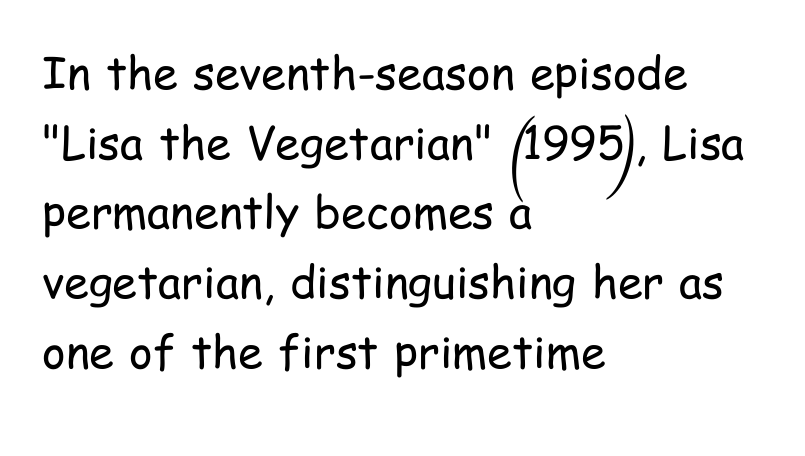
Q: Is the text bold? A: No.
Q: Is the text italic (slanted)? A: No, it is upright.
Q: Is the typeface a serif or a sans-serif typeface? A: Sans-serif.
Q: Is the text underlined? A: No.
Q: How is the paragraph aligned? A: Left-aligned.
Q: Is the spacing between letters normal or unusually wide? A: Normal.
Q: Is the spacing between lines tight, normal or loose? A: Normal.
Q: Width (condensed, normal, or wide)? A: Condensed.
Q: Stroke contrast? A: Low.
Q: x-height? A: Medium.
Q: Monospaced? A: No.
